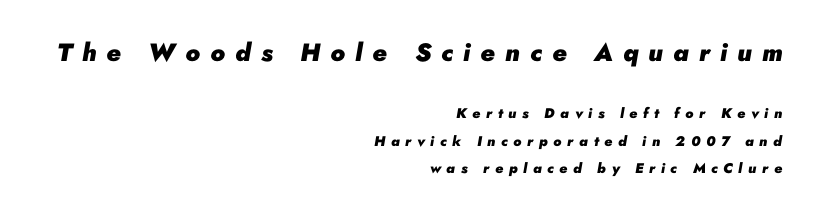
Q: Is the text bold? A: Yes.
Q: Is the text italic (slanted)? A: Yes, it leans right by about 10 degrees.
Q: Is the text underlined? A: No.
Q: How is the paragraph aligned? A: Right-aligned.
Q: Is the spacing between letters normal or unusually wide? A: Unusually wide.
Q: Is the spacing between lines tight, normal or loose? A: Loose.
Q: Which block of text is set in a larger size, the first (top) or the second (bottom)? A: The first (top) one.
